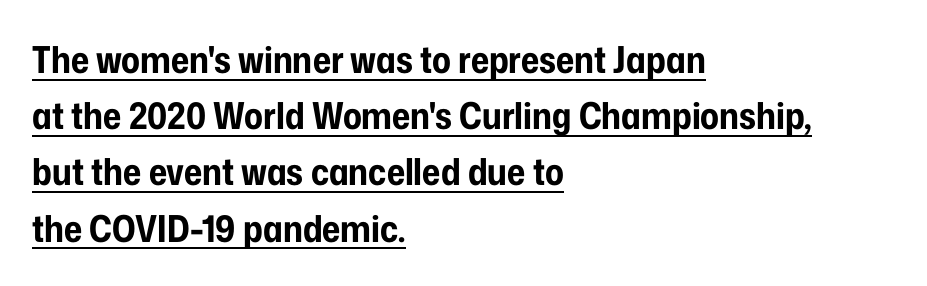
{"serif": "no", "italic": "no", "bold": "yes", "weight": "bold", "width": "condensed", "stroke_contrast": "low", "x_height": "medium", "monospaced": "no", "underline": "yes", "align": "left", "line_spacing": "normal", "line_spacing_ratio": 1.52, "letter_spacing": "normal", "letter_spacing_em": 0.0, "glyph_px": 37}
